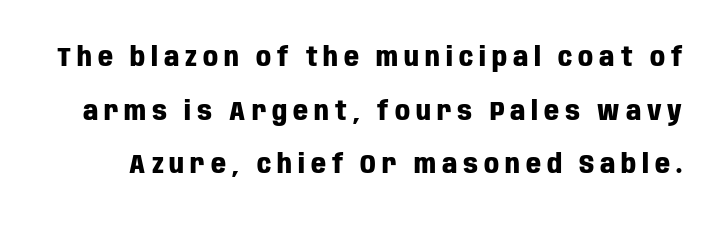
Q: Is the text bold? A: Yes.
Q: Is the text italic (slanted)? A: No, it is upright.
Q: Is the text underlined? A: No.
Q: Is the spacing between letters normal or unusually wide? A: Unusually wide.
Q: Is the spacing between lines tight, normal or loose? A: Loose.
